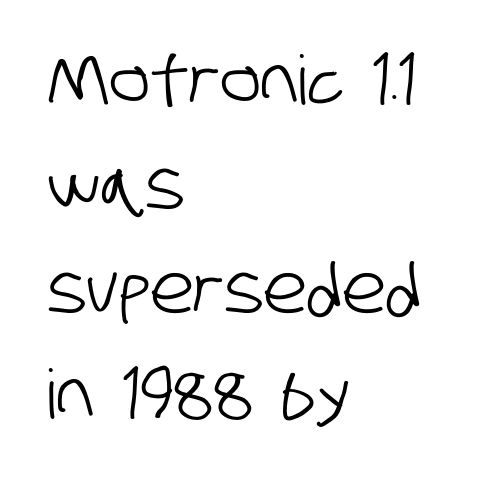
Proportional: the letters do not fall into vertical columns. The zone under the glyphs is completely vacant. Vertically, the passage feels balanced, rows spaced as you'd expect. A typesetter would label this face a sans.
